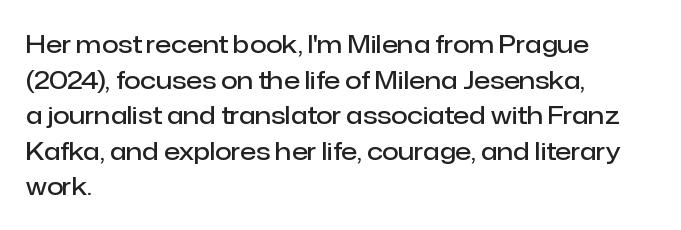
The image shows 24 px text type, upright; set left-aligned, normal line spacing (1.48x), normal letter spacing, not underlined.
